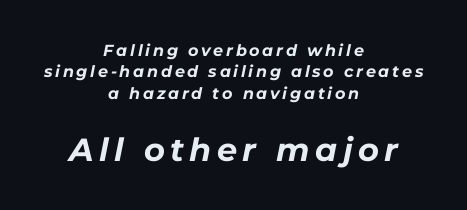
{"italic": "yes", "lean": "right", "slant_degrees": 11, "bold": "yes", "weight": "bold", "width": "normal", "stroke_contrast": "low", "x_height": "medium", "monospaced": "no", "underline": "no", "align": "center", "line_spacing": "normal", "line_spacing_ratio": 1.34, "larger_block": "second", "size_ratio": 2.0, "glyph_px": 32}
